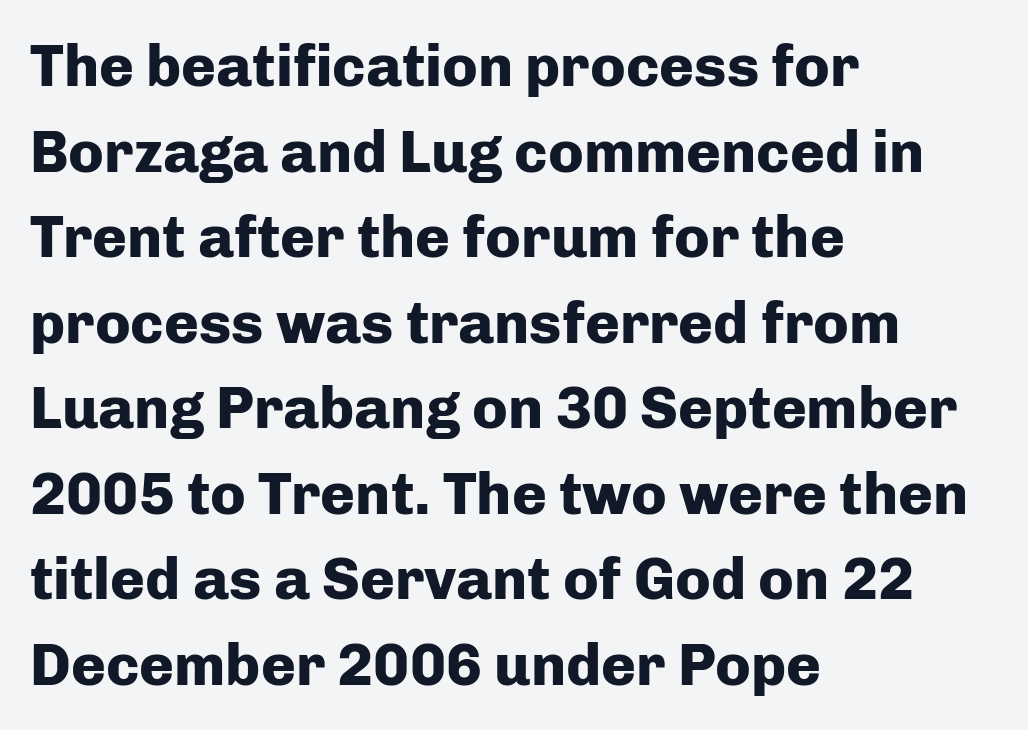
Here the designer chose a conventional face with non-uniform glyph widths. This sample keeps an unexceptional amount of space between lines. The paragraph shown leans on its left margin. Italic: no, the glyphs are upright roman. The horizontal fit of the characters is conventional and even. Underlining? Definitely not there.
